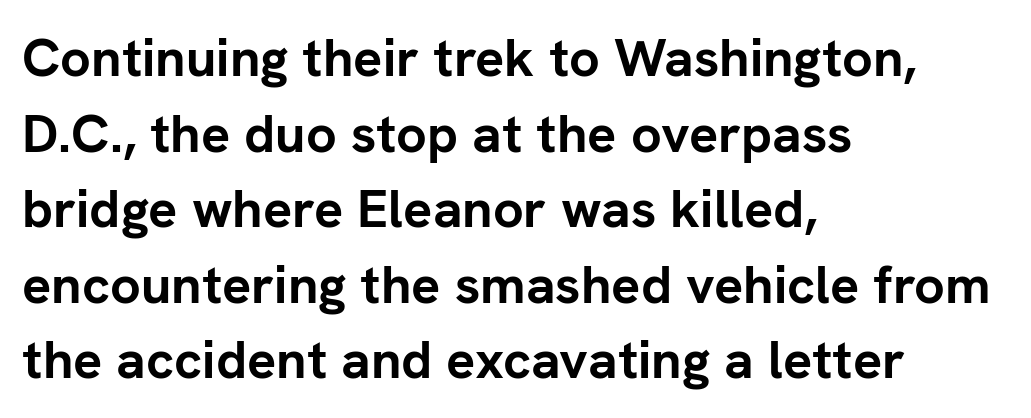
The image shows 54 px semibold sans-serif type, upright; set left-aligned, normal line spacing (1.4x), normal letter spacing, not underlined; low stroke contrast and a medium x-height.
